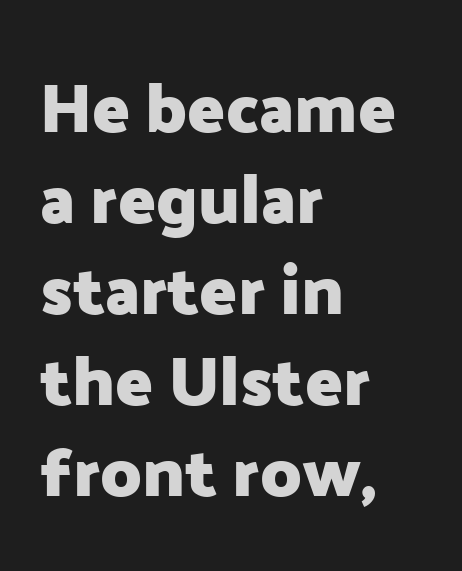
The image shows 69 px heavy sans-serif type, upright; set left-aligned, normal line spacing (1.32x), normal letter spacing, not underlined; low stroke contrast and a medium x-height.
